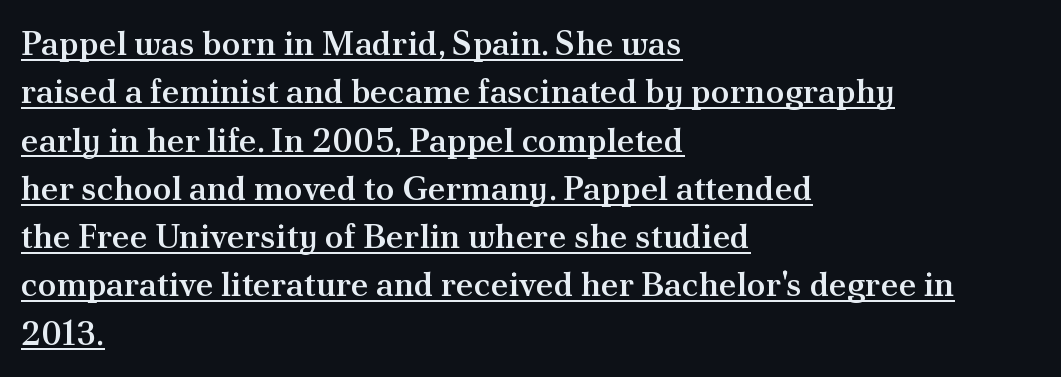
Typographic density is moderately raised because the face is semibold. Vertical spacing — default. The gaps between neighbouring characters are ordinary and unremarkable. Think of a printed novel: that variable character pitch is what you see here.
